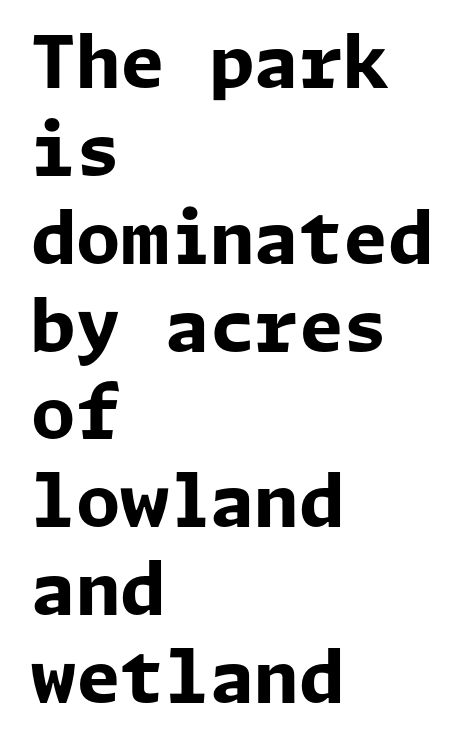
A roman cut, with each character standing at attention. The strokes are fattened all the way to bold. Layout note: lines flush left. The letterforms sit shoulder to shoulder at normal distance. The string is rendered with underlining switched off. Examine the stroke ends and you'll find no serifs.
